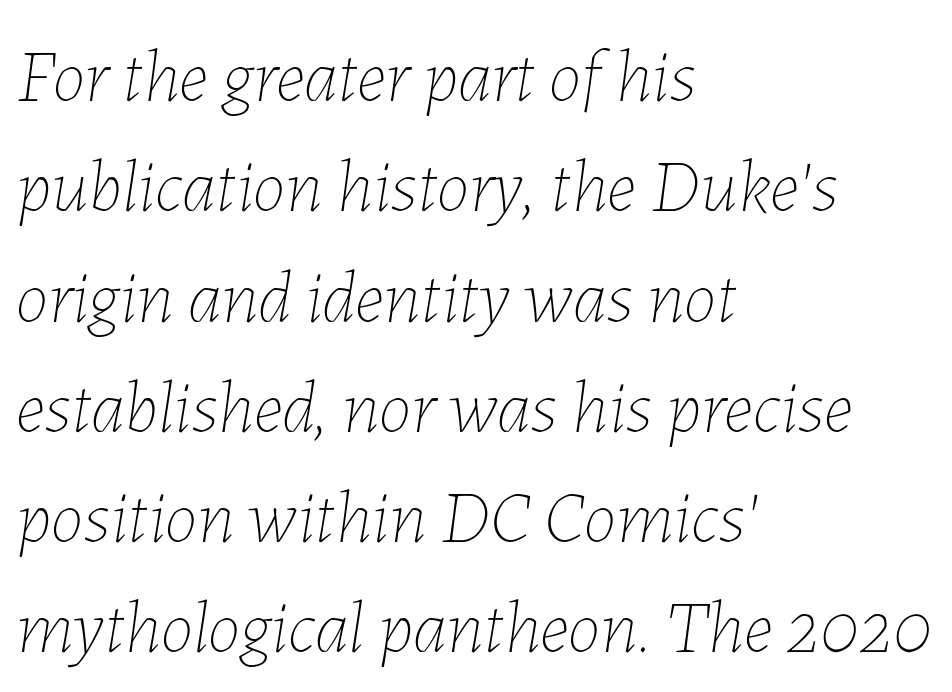
{"italic": "yes", "lean": "right", "slant_degrees": 7, "bold": "no", "weight": "thin", "width": "normal", "stroke_contrast": "low", "x_height": "medium", "monospaced": "no", "underline": "no", "align": "left", "line_spacing": "normal", "line_spacing_ratio": 1.49, "letter_spacing": "normal", "letter_spacing_em": 0.0, "glyph_px": 74}
